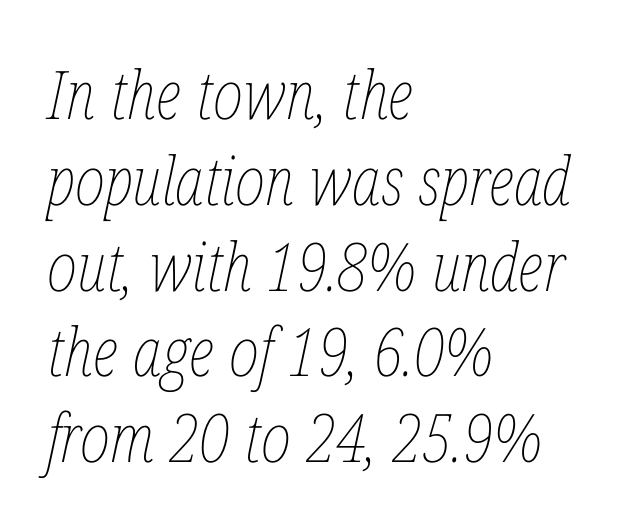
The image shows 67 px thin, condensed type, italic (leaning right); set left-aligned, normal line spacing (1.28x), normal letter spacing, not underlined; low stroke contrast and a medium x-height.
